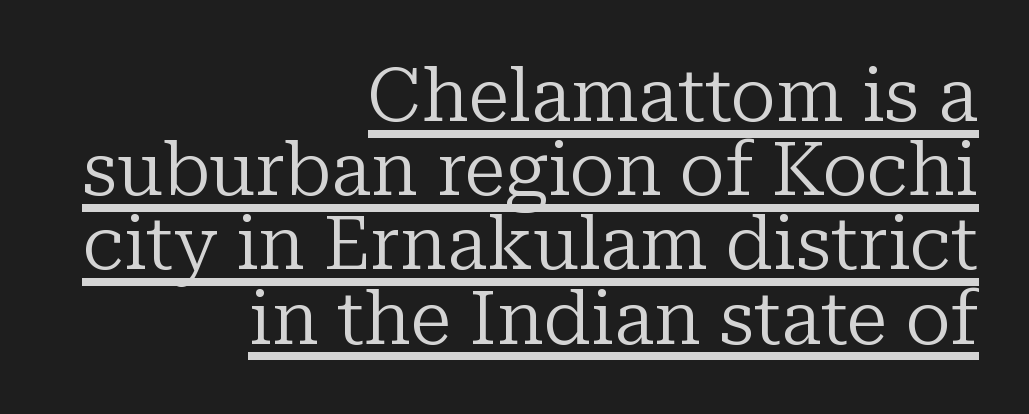
Is there an underline? Yes — a line sits under the letters. The leading is snug, giving the passage a crowded texture. Does extra space separate the letters? No, they use regular spacing. A light-to-regular cut is what we see here. Does the lettering tilt? It doesn't — this is upright. To sum up the face: it has serifs.
